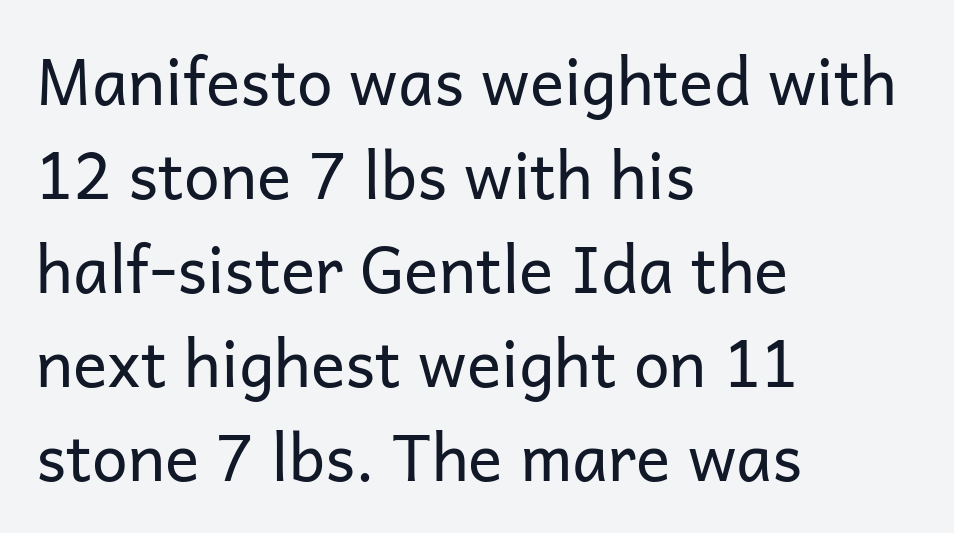
{"serif": "no", "italic": "no", "bold": "no", "weight": "regular", "width": "normal", "stroke_contrast": "low", "x_height": "medium", "monospaced": "no", "underline": "no", "align": "left", "line_spacing": "normal", "line_spacing_ratio": 1.47, "letter_spacing": "normal", "letter_spacing_em": 0.0, "glyph_px": 64}
